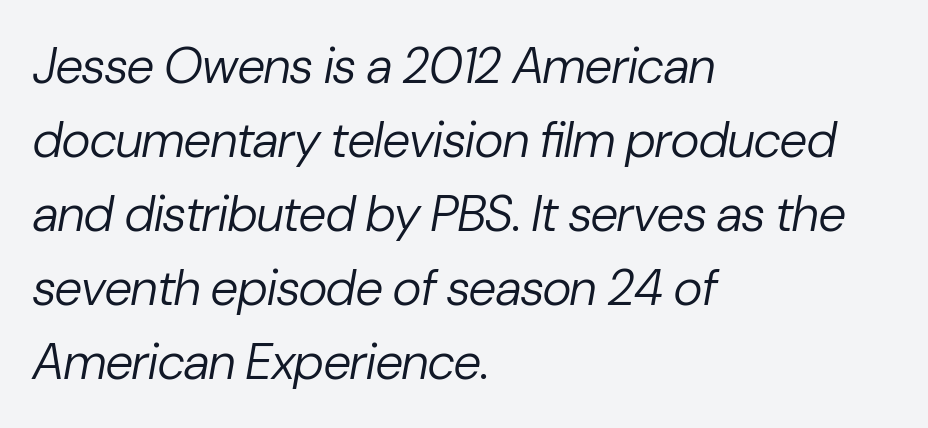
The image shows 50 px regular-weight type, italic (leaning right); set left-aligned, normal line spacing (1.48x), normal letter spacing, not underlined; low stroke contrast and a medium x-height.
